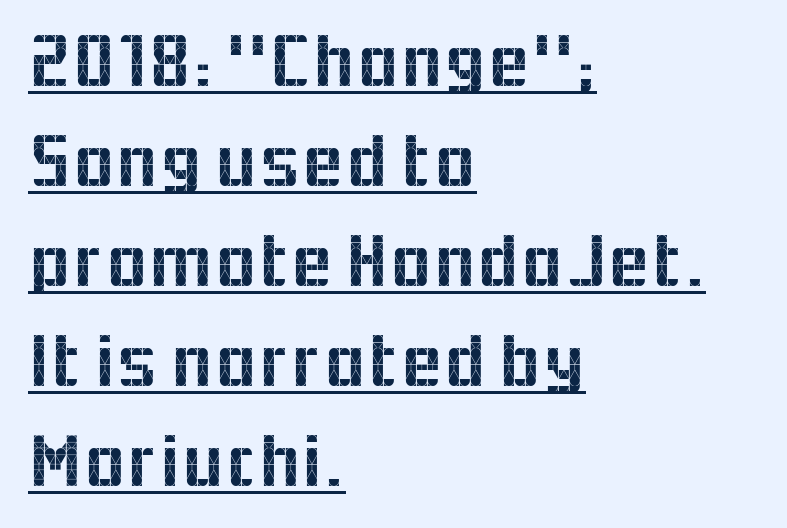
Interline gaps are of average width in this sample. The letters advance in unequal steps, a hallmark of proportional type. A typesetter would label this face a sans. The letters stand straight up with perfectly vertical stems.
